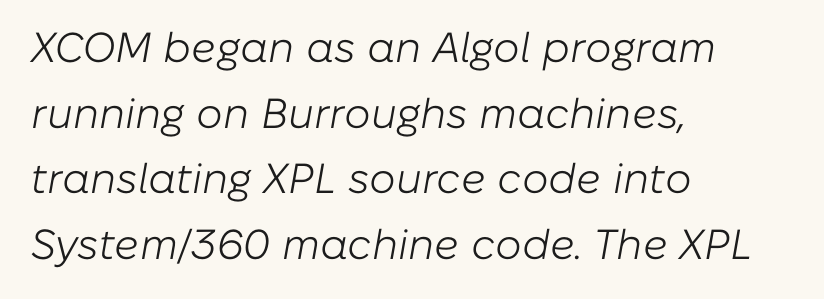
Q: Is the text bold? A: No.
Q: Is the text italic (slanted)? A: Yes, it leans right by about 10 degrees.
Q: Is the text underlined? A: No.
Q: How is the paragraph aligned? A: Left-aligned.
Q: Is the spacing between letters normal or unusually wide? A: Normal.
Q: Is the spacing between lines tight, normal or loose? A: Normal.
Q: Width (condensed, normal, or wide)? A: Normal.
Q: Stroke contrast? A: Low.
Q: x-height? A: Medium.
Q: Monospaced? A: No.
